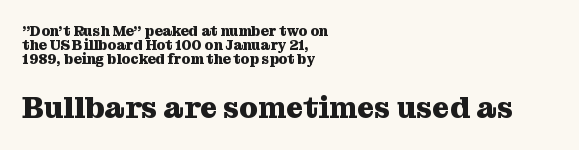
Look at the stroke-to-counter ratio: heavy, a bold. Casual observation: everything's shoved over to the left. Is this a fixed-width face? No — the glyphs have proportional, varying widths. The designer dialed line spacing down below the default. This sample uses an upright cut, with every glyph sitting square on the baseline. Between one letter and the next there's only the usual sliver of space.
